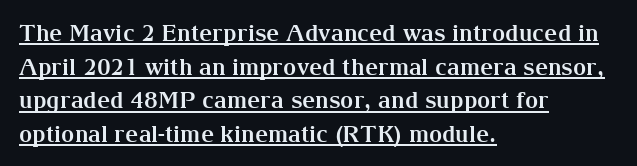
The image shows 23 px bold type, upright; set left-aligned, normal line spacing (1.46x), normal letter spacing, underlined.
